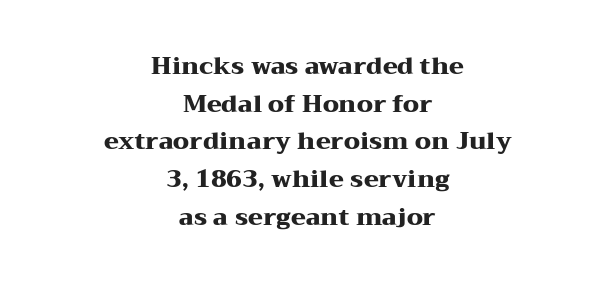
The image shows 24 px bold type, upright; set centered, normal line spacing (1.57x), normal letter spacing, not underlined.
